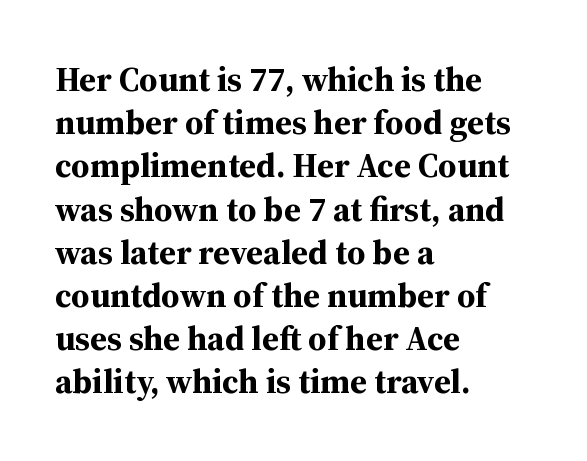
Q: Is the text bold? A: Yes.
Q: Is the text italic (slanted)? A: No, it is upright.
Q: Is the typeface a serif or a sans-serif typeface? A: Serif.
Q: Is the text underlined? A: No.
Q: How is the paragraph aligned? A: Left-aligned.
Q: Is the spacing between letters normal or unusually wide? A: Normal.
Q: Is the spacing between lines tight, normal or loose? A: Normal.
Q: Width (condensed, normal, or wide)? A: Normal.
Q: Stroke contrast? A: Medium.
Q: x-height? A: Medium.
Q: Monospaced? A: No.
